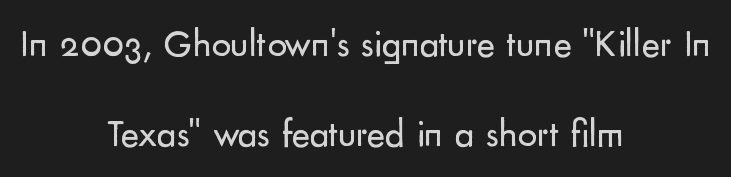
The words here are not underlined. The weight would be labelled regular, book, light, or lighter still. This block would shrink considerably if given ordinary leading; it's expanded now. Short and long lines alike share a common midpoint. These lines are rendered in a variable-pitch font. The horizontal fit of the characters is conventional and even.
